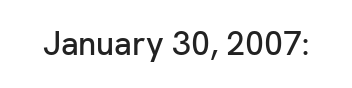
The image shows 33 px sans-serif type, upright; set normal letter spacing, not underlined; low stroke contrast and a medium x-height.
